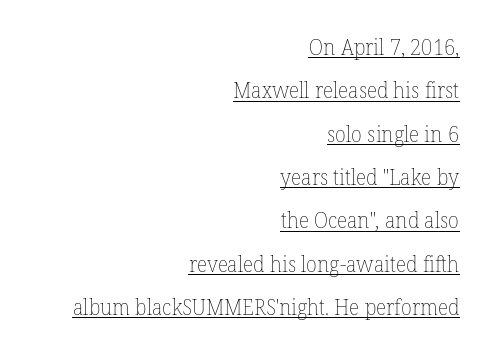
The image shows 22 px text type, upright; set right-aligned, loose line spacing (1.97x), normal letter spacing, underlined.
